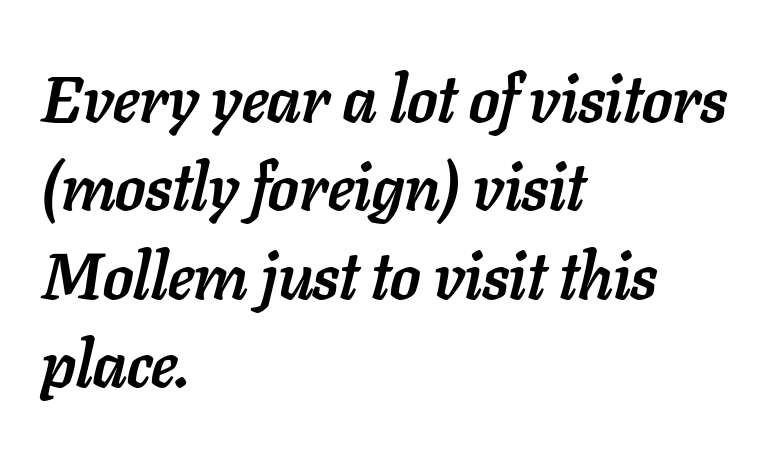
Q: Is the text bold? A: Yes.
Q: Is the text italic (slanted)? A: Yes, it leans right by about 11 degrees.
Q: Is the text underlined? A: No.
Q: How is the paragraph aligned? A: Left-aligned.
Q: Is the spacing between letters normal or unusually wide? A: Normal.
Q: Is the spacing between lines tight, normal or loose? A: Normal.
Q: Width (condensed, normal, or wide)? A: Normal.
Q: Stroke contrast? A: Low.
Q: x-height? A: Medium.
Q: Monospaced? A: No.
